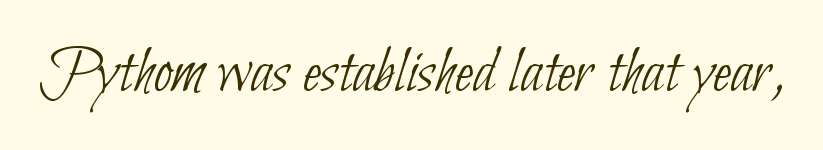
Q: Is the text bold? A: No.
Q: Is the typeface a serif or a sans-serif typeface? A: Sans-serif.
Q: Is the text underlined? A: No.
Q: Is the spacing between letters normal or unusually wide? A: Normal.
Q: Width (condensed, normal, or wide)? A: Condensed.
Q: Stroke contrast? A: Low.
Q: x-height? A: Small.
Q: Monospaced? A: No.
